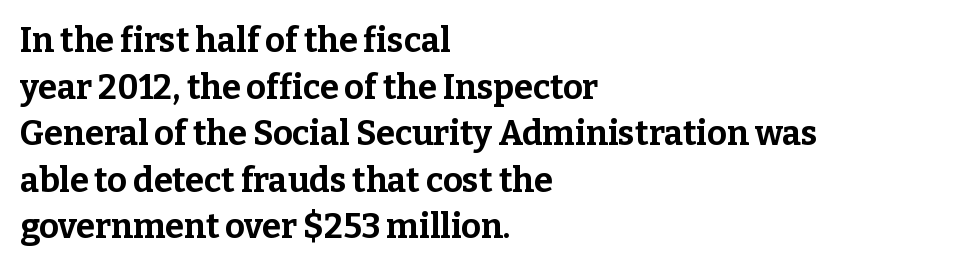
Notice how the stems are strictly vertical — no italics here. The typesetting leans heavy: a genuine bold. Tracking value appears to be zero — textbook default spacing. The characters display serif detailing at their extremities.
